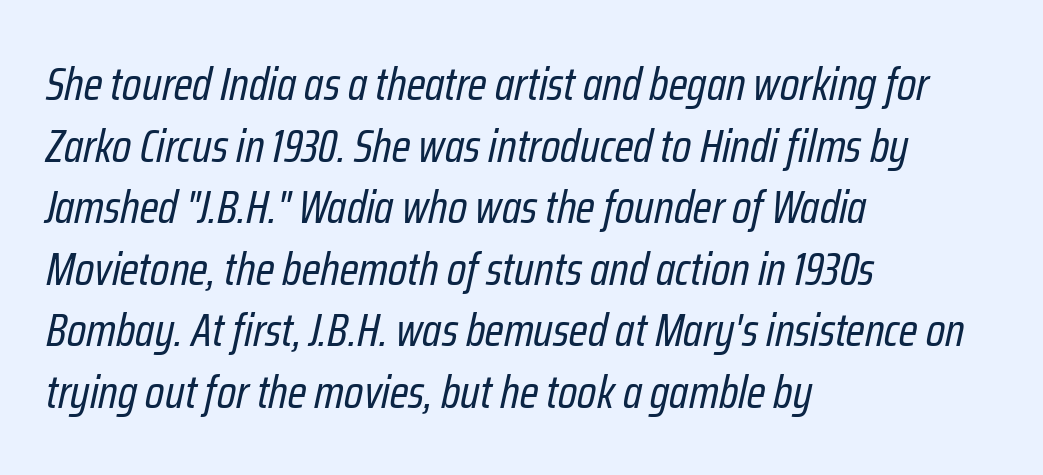
Q: Is the text bold? A: No.
Q: Is the text italic (slanted)? A: Yes, it leans right by about 12 degrees.
Q: Is the text underlined? A: No.
Q: How is the paragraph aligned? A: Left-aligned.
Q: Is the spacing between letters normal or unusually wide? A: Normal.
Q: Is the spacing between lines tight, normal or loose? A: Normal.
Q: Width (condensed, normal, or wide)? A: Condensed.
Q: Stroke contrast? A: Low.
Q: x-height? A: Medium.
Q: Monospaced? A: No.
